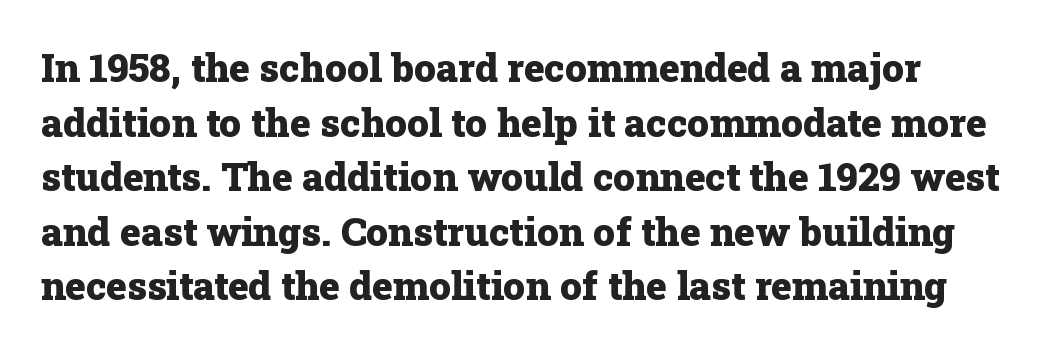
{"serif": "yes", "italic": "no", "bold": "yes", "weight": "heavy", "width": "normal", "stroke_contrast": "low", "x_height": "medium", "monospaced": "no", "underline": "no", "line_spacing": "normal", "line_spacing_ratio": 1.4, "letter_spacing": "normal", "letter_spacing_em": 0.0, "glyph_px": 39}
